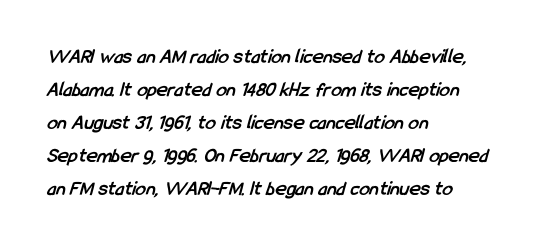
Q: Is the text bold? A: Yes.
Q: Is the text underlined? A: No.
Q: How is the paragraph aligned? A: Left-aligned.
Q: Is the spacing between letters normal or unusually wide? A: Normal.
Q: Is the spacing between lines tight, normal or loose? A: Normal.
